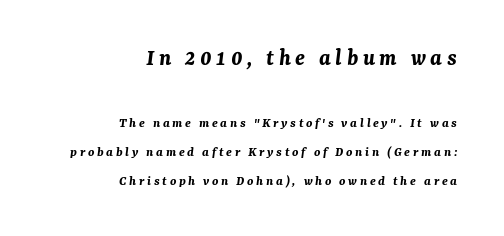
Q: Is the text bold? A: Yes.
Q: Is the text italic (slanted)? A: Yes, it leans right by about 7 degrees.
Q: Is the text underlined? A: No.
Q: How is the paragraph aligned? A: Right-aligned.
Q: Is the spacing between lines tight, normal or loose? A: Loose.
Q: Which block of text is set in a larger size, the first (top) or the second (bottom)? A: The first (top) one.
